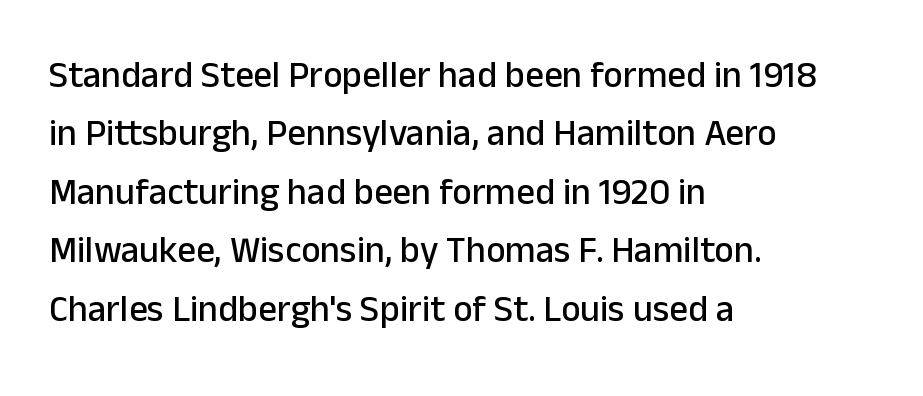
The image shows 37 px sans-serif type, upright; set left-aligned, normal line spacing (1.58x), normal letter spacing, not underlined; low stroke contrast and a medium x-height.
